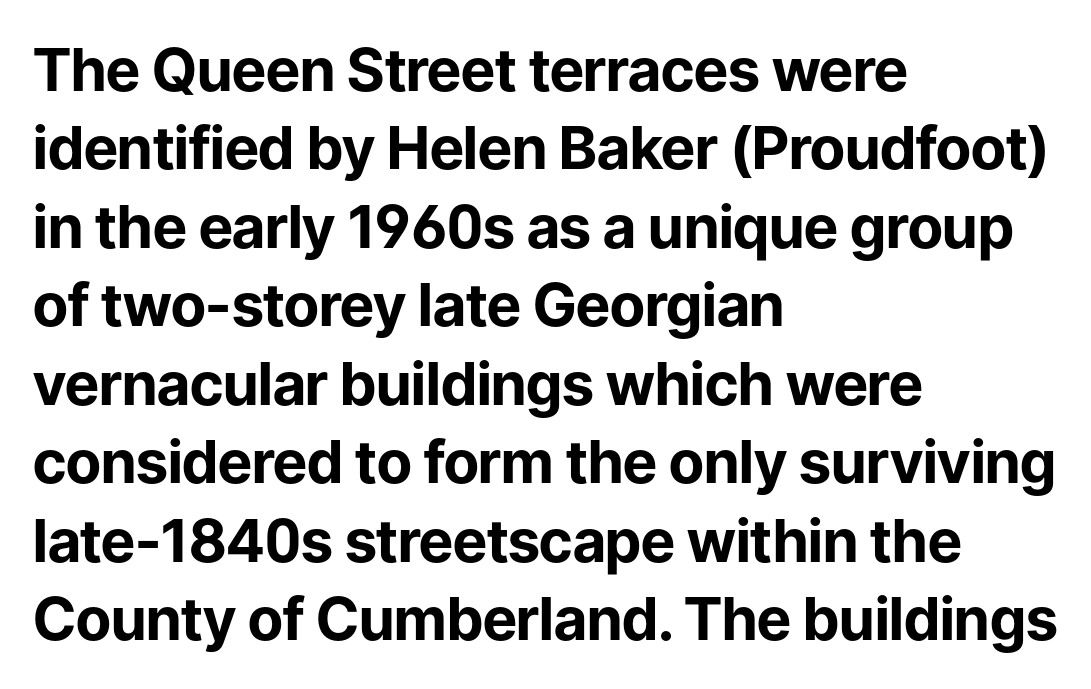
Q: Is the text bold? A: Yes.
Q: Is the text italic (slanted)? A: No, it is upright.
Q: Is the typeface a serif or a sans-serif typeface? A: Sans-serif.
Q: Is the text underlined? A: No.
Q: How is the paragraph aligned? A: Left-aligned.
Q: Is the spacing between letters normal or unusually wide? A: Normal.
Q: Is the spacing between lines tight, normal or loose? A: Normal.
Q: Width (condensed, normal, or wide)? A: Normal.
Q: Stroke contrast? A: Low.
Q: x-height? A: Medium.
Q: Monospaced? A: No.
